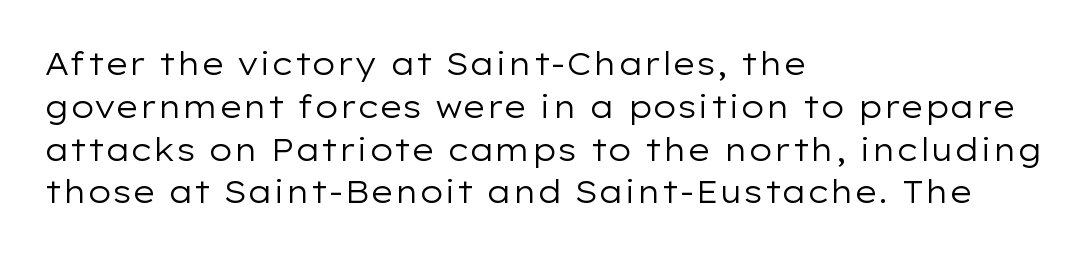
{"serif": "no", "italic": "no", "bold": "no", "weight": "regular", "width": "wide", "stroke_contrast": "low", "x_height": "medium", "monospaced": "no", "underline": "no", "align": "left", "line_spacing": "normal", "line_spacing_ratio": 1.38, "letter_spacing": "normal", "letter_spacing_em": 0.0, "glyph_px": 31}
